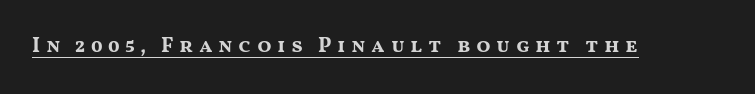
{"italic": "no", "bold": "yes", "underline": "yes", "letter_spacing": "wide", "letter_spacing_em": 0.26, "glyph_px": 21}
